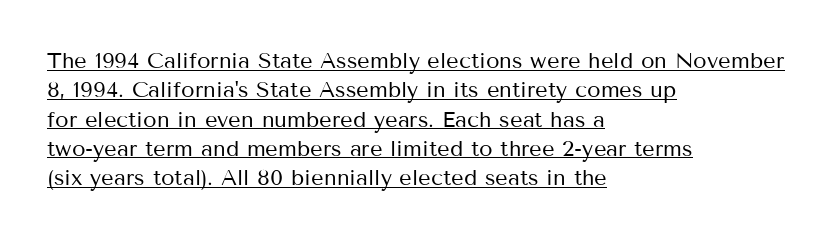
Q: Is the text bold? A: No.
Q: Is the text italic (slanted)? A: No, it is upright.
Q: Is the text underlined? A: Yes.
Q: How is the paragraph aligned? A: Left-aligned.
Q: Is the spacing between letters normal or unusually wide? A: Normal.
Q: Is the spacing between lines tight, normal or loose? A: Normal.
